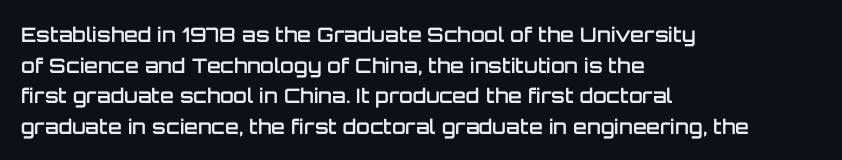
Q: Is the text bold? A: Semi-bold.
Q: Is the text italic (slanted)? A: No, it is upright.
Q: Is the text underlined? A: No.
Q: How is the paragraph aligned? A: Left-aligned.
Q: Is the spacing between letters normal or unusually wide? A: Normal.
Q: Is the spacing between lines tight, normal or loose? A: Normal.
